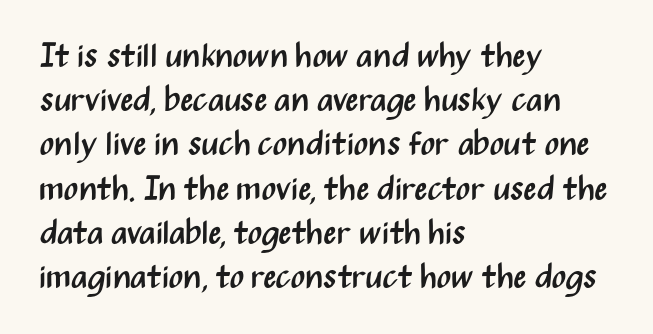
Q: Is the text bold? A: No.
Q: Is the text italic (slanted)? A: No, it is upright.
Q: Is the typeface a serif or a sans-serif typeface? A: Sans-serif.
Q: Is the text underlined? A: No.
Q: How is the paragraph aligned? A: Left-aligned.
Q: Is the spacing between letters normal or unusually wide? A: Normal.
Q: Is the spacing between lines tight, normal or loose? A: Normal.
Q: Width (condensed, normal, or wide)? A: Condensed.
Q: Stroke contrast? A: Medium.
Q: x-height? A: Medium.
Q: Monospaced? A: No.
